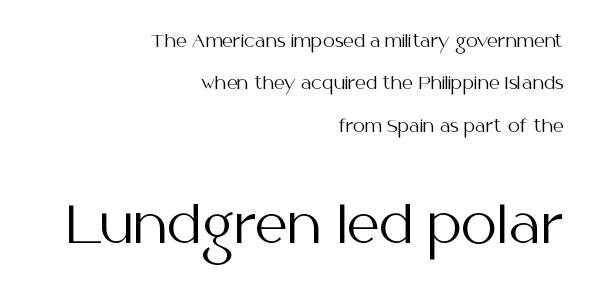
Q: Is the text bold? A: No.
Q: Is the text italic (slanted)? A: No, it is upright.
Q: Is the typeface a serif or a sans-serif typeface? A: Sans-serif.
Q: Is the text underlined? A: No.
Q: How is the paragraph aligned? A: Right-aligned.
Q: Is the spacing between letters normal or unusually wide? A: Normal.
Q: Is the spacing between lines tight, normal or loose? A: Loose.
Q: Which block of text is set in a larger size, the first (top) or the second (bottom)? A: The second (bottom) one.
Q: Width (condensed, normal, or wide)? A: Normal.
Q: Stroke contrast? A: Medium.
Q: x-height? A: Medium.
Q: Monospaced? A: No.
